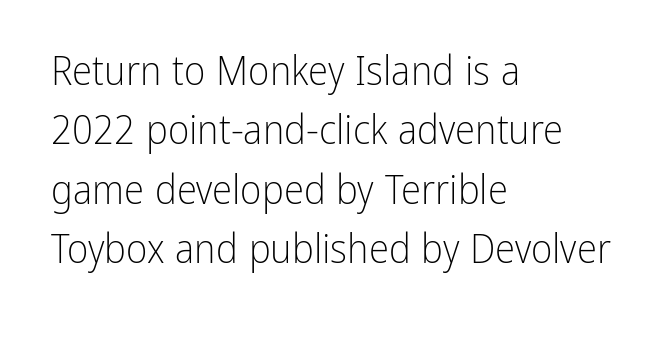
The image shows 41 px light, condensed sans-serif type, upright; set left-aligned, normal line spacing (1.45x), normal letter spacing, not underlined; low stroke contrast and a medium x-height.
